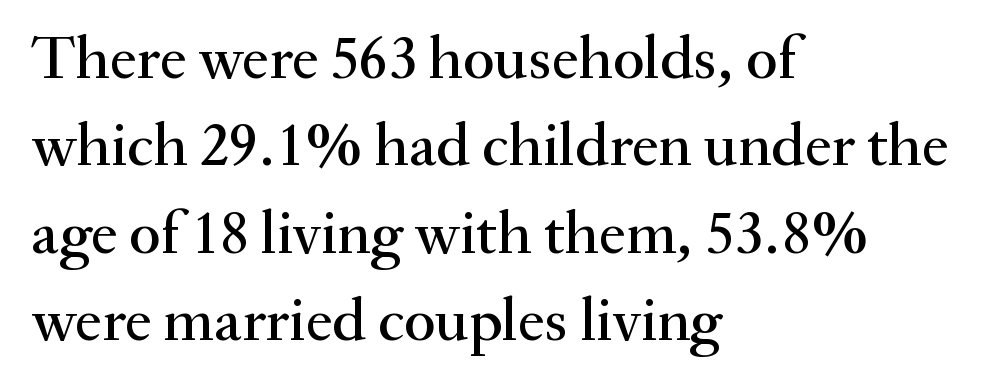
{"serif": "yes", "italic": "no", "width": "normal", "stroke_contrast": "medium", "x_height": "small", "monospaced": "no", "underline": "no", "align": "left", "line_spacing": "normal", "line_spacing_ratio": 1.41, "letter_spacing": "normal", "letter_spacing_em": 0.0, "glyph_px": 62}
